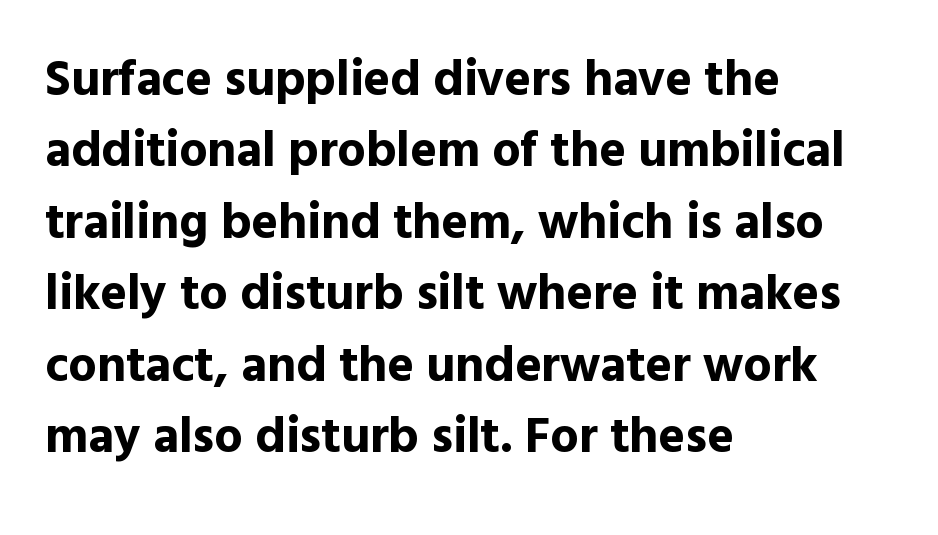
Q: Is the text bold? A: Yes.
Q: Is the text italic (slanted)? A: No, it is upright.
Q: Is the typeface a serif or a sans-serif typeface? A: Sans-serif.
Q: Is the text underlined? A: No.
Q: How is the paragraph aligned? A: Left-aligned.
Q: Is the spacing between letters normal or unusually wide? A: Normal.
Q: Is the spacing between lines tight, normal or loose? A: Normal.
Q: Width (condensed, normal, or wide)? A: Normal.
Q: x-height? A: Medium.
Q: Monospaced? A: No.
